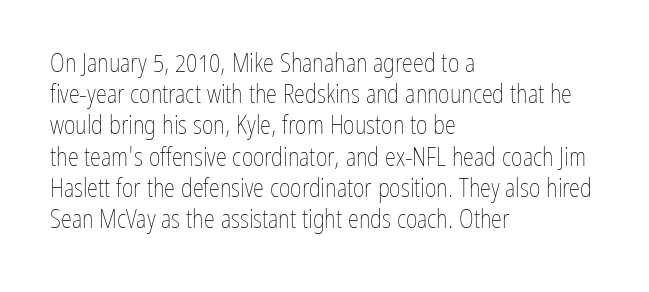
{"italic": "no", "bold": "no", "underline": "no", "align": "left", "line_spacing": "normal", "line_spacing_ratio": 1.25, "letter_spacing": "normal", "letter_spacing_em": 0.0, "glyph_px": 25}
